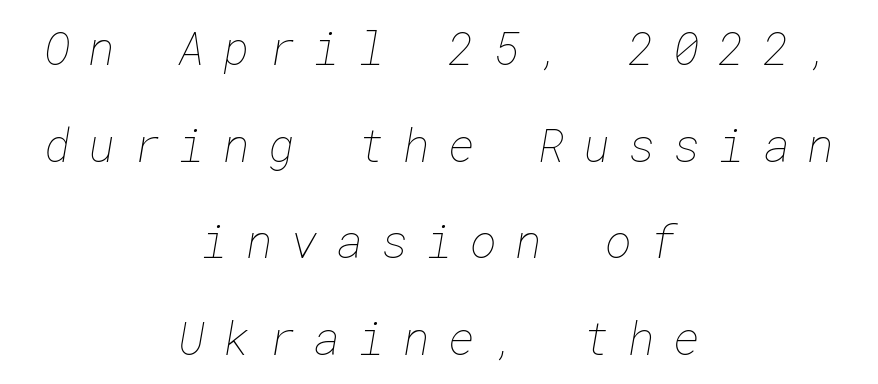
The image shows 46 px thin type; set centered, loose line spacing (2.1x), unusually wide letter spacing (+0.39 em), not underlined; low stroke contrast and a medium x-height.
